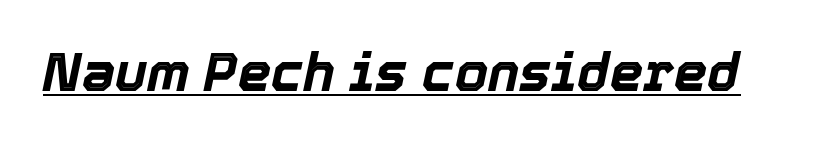
Glance below the letters and you will spot a drawn line. Bold? Absolutely — the strokes are thick and heavy. In terms of letterspacing, this is plain default setting. Varying glyph widths throughout — classic text-font behaviour. Emphasis-style slanted type is in use.
